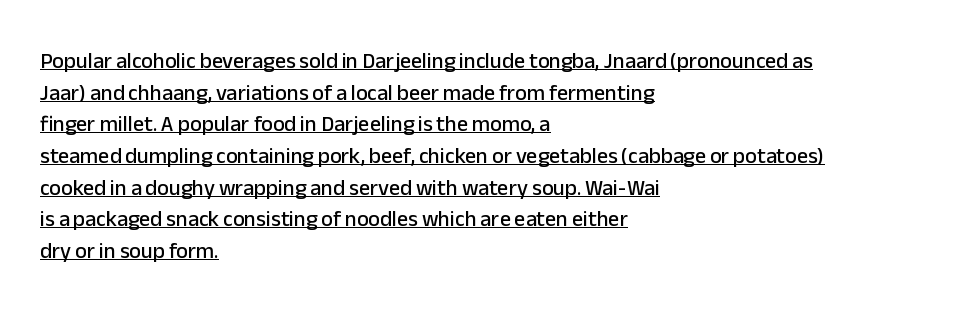
Q: Is the text italic (slanted)? A: No, it is upright.
Q: Is the text underlined? A: Yes.
Q: How is the paragraph aligned? A: Left-aligned.
Q: Is the spacing between letters normal or unusually wide? A: Normal.
Q: Is the spacing between lines tight, normal or loose? A: Normal.
